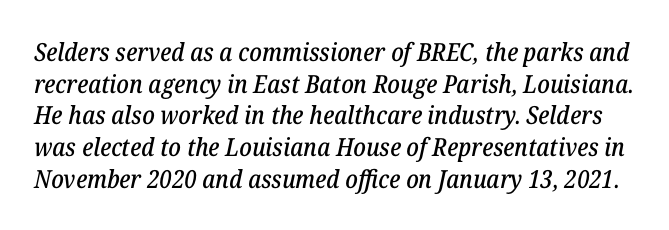
Q: Is the text italic (slanted)? A: Yes, it leans right by about 12 degrees.
Q: Is the text underlined? A: No.
Q: Is the spacing between letters normal or unusually wide? A: Normal.
Q: Is the spacing between lines tight, normal or loose? A: Normal.
